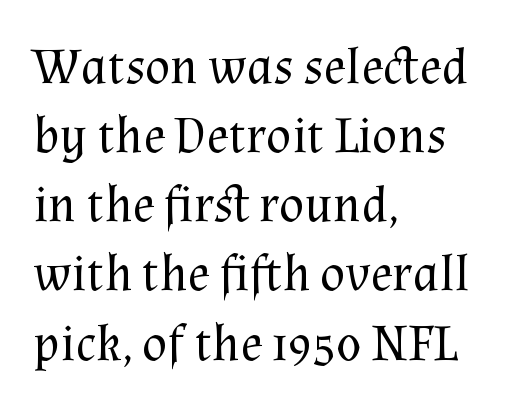
{"italic": "no", "bold": "no", "weight": "regular", "width": "normal", "stroke_contrast": "medium", "x_height": "medium", "monospaced": "no", "underline": "no", "align": "left", "line_spacing": "normal", "line_spacing_ratio": 1.33, "letter_spacing": "normal", "letter_spacing_em": 0.0, "glyph_px": 52}
